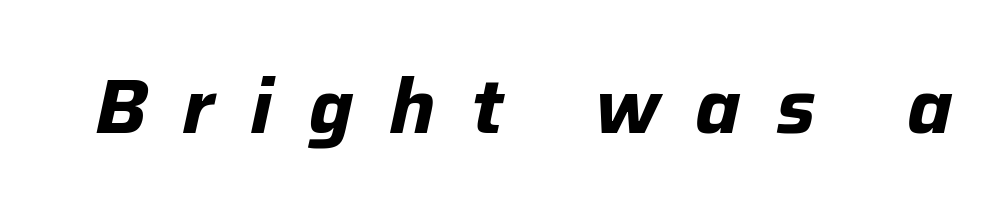
The image shows 77 px bold type, italic (leaning right); set unusually wide letter spacing (+0.46 em), not underlined; low stroke contrast and a medium x-height.
